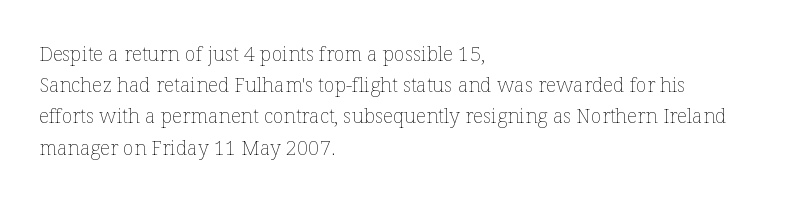
The image shows 20 px text type, upright; set left-aligned, normal line spacing (1.56x), normal letter spacing, not underlined.
